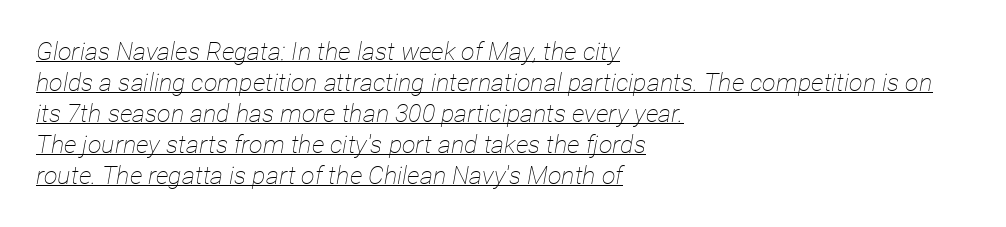
{"italic": "yes", "lean": "right", "slant_degrees": 12, "bold": "no", "underline": "yes", "align": "left", "line_spacing_ratio": 1.24, "letter_spacing": "normal", "letter_spacing_em": 0.0, "glyph_px": 25}
